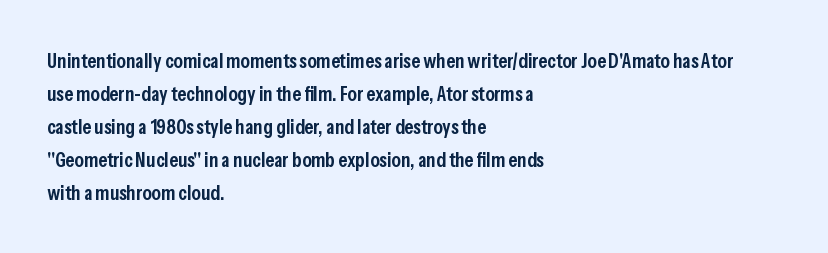
{"italic": "no", "bold": "semi", "underline": "no", "align": "left", "line_spacing": "normal", "line_spacing_ratio": 1.57, "letter_spacing": "normal", "letter_spacing_em": 0.0, "glyph_px": 21}
